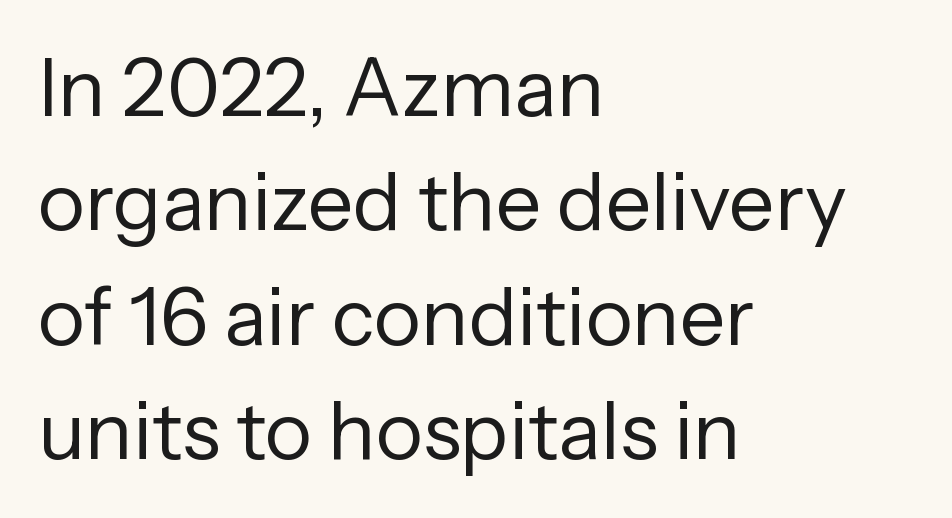
{"serif": "no", "italic": "no", "bold": "no", "weight": "regular", "width": "normal", "stroke_contrast": "low", "x_height": "medium", "monospaced": "no", "underline": "no", "align": "left", "line_spacing": "normal", "line_spacing_ratio": 1.43, "letter_spacing": "normal", "letter_spacing_em": 0.0, "glyph_px": 80}
